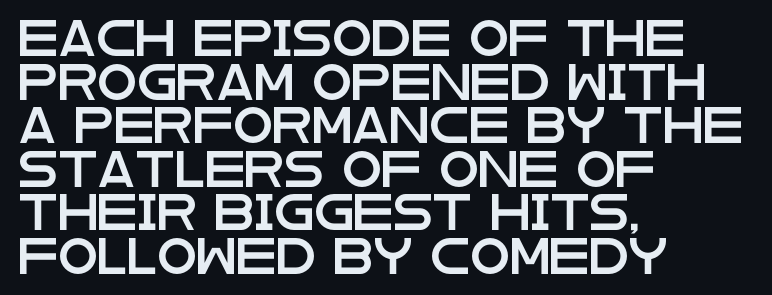
The text was rendered using a sans face with plain stroke endings. There is no visible air inserted between adjacent glyphs. Looks like regular typesetting: each glyph gets only the width it needs. Leftover space on each line is placed entirely after the last word.
